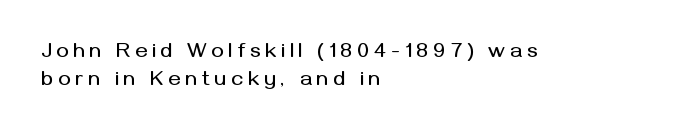
The image shows 21 px text type, upright; set left-aligned, normal line spacing (1.31x), unusually wide letter spacing (+0.23 em), not underlined.
